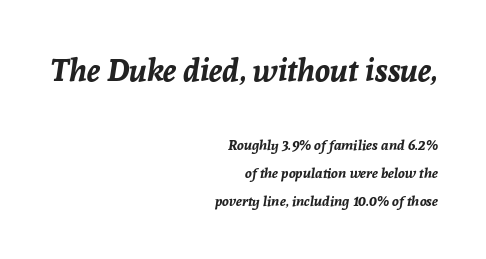
Underline: absent. Does the copy run flush right? Yes — the right margin is perfectly even. Whoever set this chose breathing room over compactness in the vertical rhythm. If you squint, the top block still reads clearly — it's the larger of the two. The rendering keeps characters at their native spacing.
